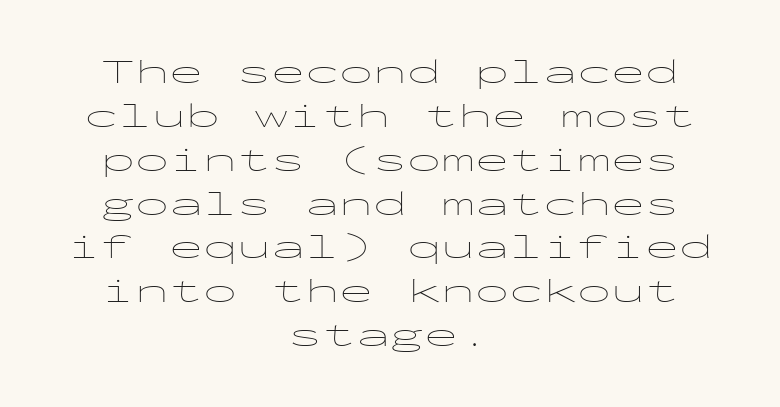
The image shows 34 px thin, wide sans-serif type, upright, monospaced; set centered, normal line spacing (1.29x), normal letter spacing, not underlined; low stroke contrast and a medium x-height.
